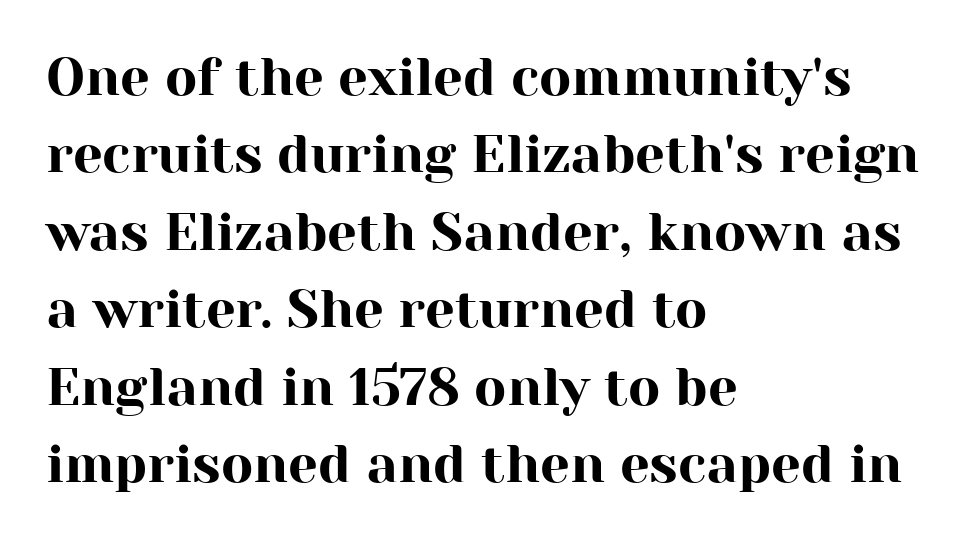
The type is set solid horizontally, with unmodified tracking. A roman cut, with each character standing at attention. The compositor pushed each line to the left boundary. Descender tails drop into unmarked territory. Check where the strokes stop: tiny serifs finish them off.
